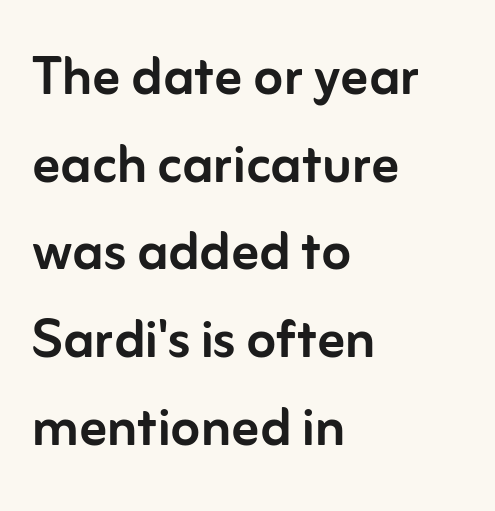
The image shows 68 px sans-serif type, upright; set left-aligned, normal line spacing (1.29x), normal letter spacing, not underlined; low stroke contrast and a medium x-height.
